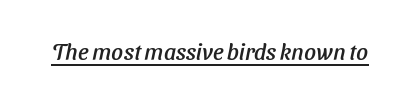
Every word sits above its own underline. This rendering leaves character spacing at its baseline value. Style check: oblique.
